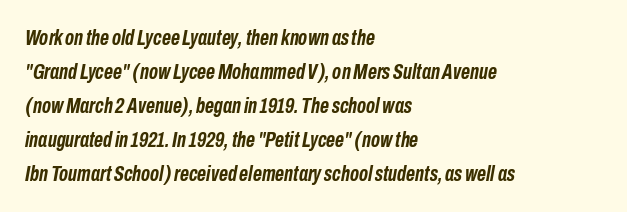
{"italic": "yes", "lean": "right", "slant_degrees": 10, "bold": "yes", "underline": "no", "align": "left", "line_spacing": "normal", "line_spacing_ratio": 1.55, "letter_spacing": "normal", "letter_spacing_em": 0.0, "glyph_px": 22}
